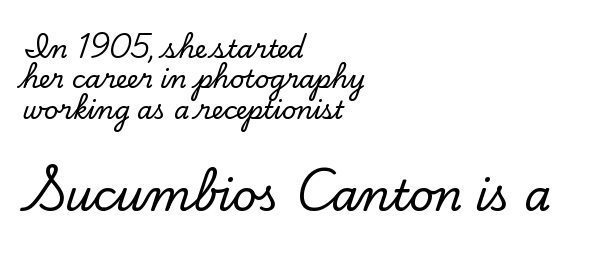
Which margin do the lines hug? The left one — the right edge is uneven. Between one letter and the next there's only the usual sliver of space. In terms of letterform style, serifs are clearly present. Rule under the text: the space is simply empty. The more generous point size was reserved for the lower chunk. Varying glyph widths throughout — classic text-font behaviour.
